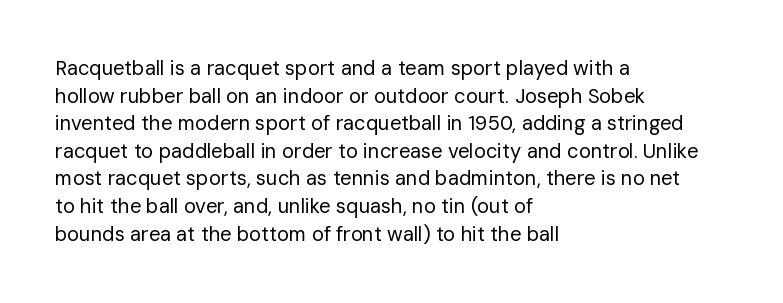
The image shows 20 px text type, upright; set left-aligned, normal line spacing (1.38x), normal letter spacing, not underlined.
